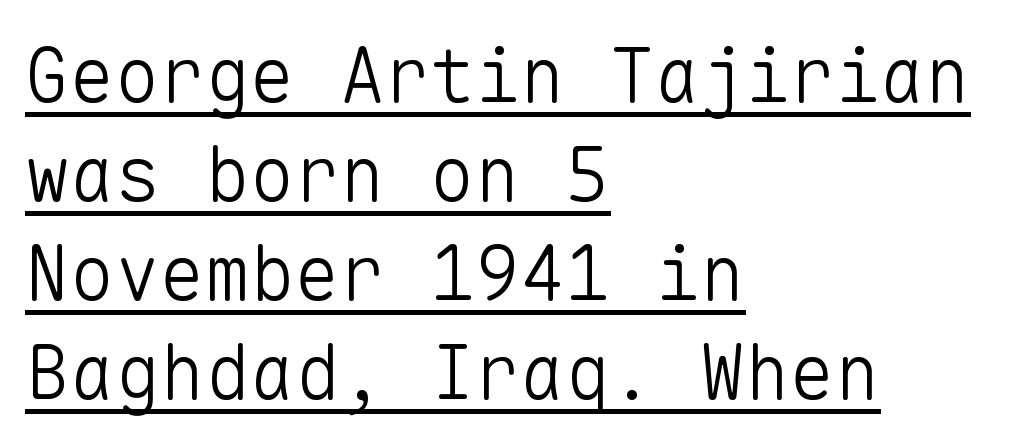
{"serif": "no", "italic": "no", "bold": "no", "weight": "light", "width": "normal", "stroke_contrast": "low", "x_height": "medium", "monospaced": "yes", "underline": "yes", "align": "left", "line_spacing": "normal", "line_spacing_ratio": 1.32, "letter_spacing": "normal", "letter_spacing_em": 0.0, "glyph_px": 75}
